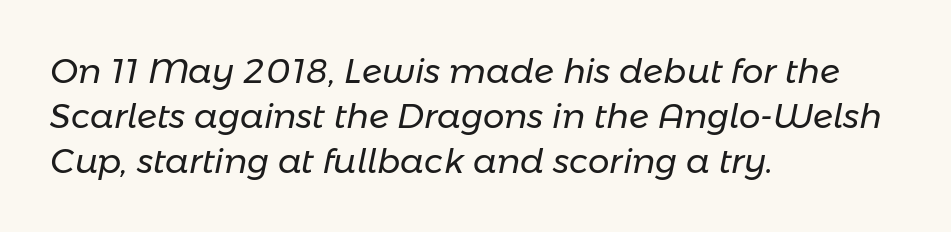
The image shows 34 px regular-weight type, italic (leaning right); set left-aligned, normal line spacing (1.32x), normal letter spacing, not underlined; low stroke contrast and a medium x-height.
